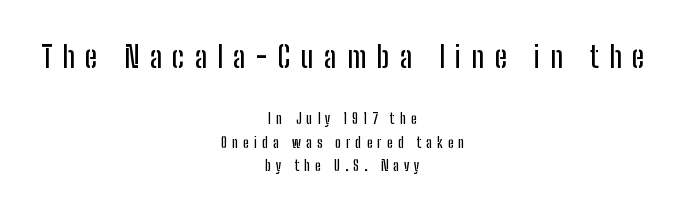
The image shows 29 px condensed sans-serif type, upright; set centered, normal line spacing (1.66x), unusually wide letter spacing (+0.36 em), not underlined; the first (top) block is 2.07x larger; low stroke contrast and a medium x-height.
